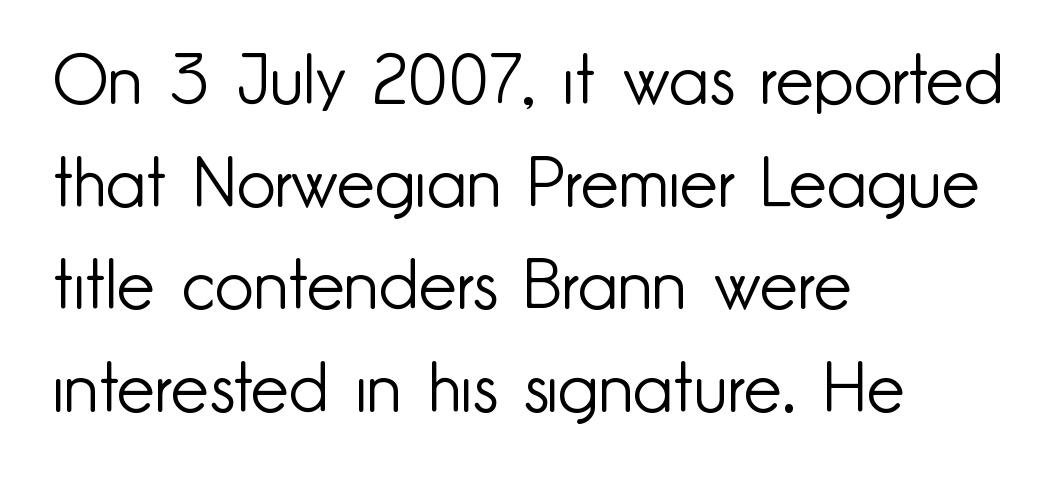
Q: Is the text bold? A: No.
Q: Is the text italic (slanted)? A: No, it is upright.
Q: Is the typeface a serif or a sans-serif typeface? A: Sans-serif.
Q: Is the text underlined? A: No.
Q: How is the paragraph aligned? A: Left-aligned.
Q: Is the spacing between letters normal or unusually wide? A: Normal.
Q: Is the spacing between lines tight, normal or loose? A: Normal.
Q: Width (condensed, normal, or wide)? A: Normal.
Q: Stroke contrast? A: Low.
Q: x-height? A: Small.
Q: Monospaced? A: No.
